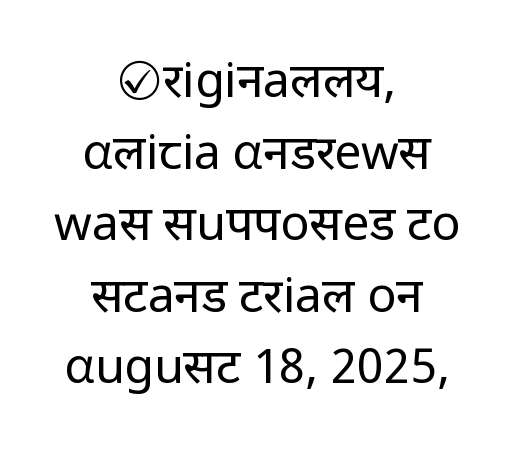
Posture: straight, roman, zero tilt. The text was rendered using a sans face with plain stroke endings. Here the glyphs are tracked normally, forming tight word shapes. The paragraph has two soft edges and a firm central axis. Honestly, the row spacing looks completely unremarkable.
